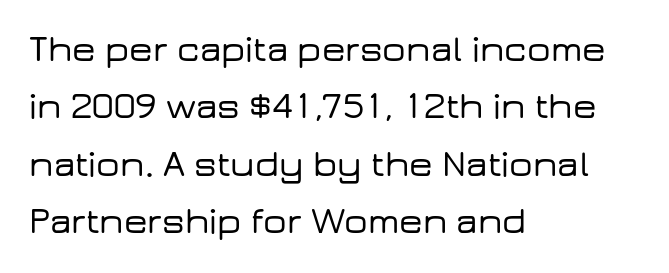
{"serif": "no", "italic": "no", "width": "wide", "stroke_contrast": "low", "x_height": "medium", "monospaced": "no", "underline": "no", "align": "left", "line_spacing": "normal", "line_spacing_ratio": 1.55, "letter_spacing": "normal", "letter_spacing_em": 0.0, "glyph_px": 37}
